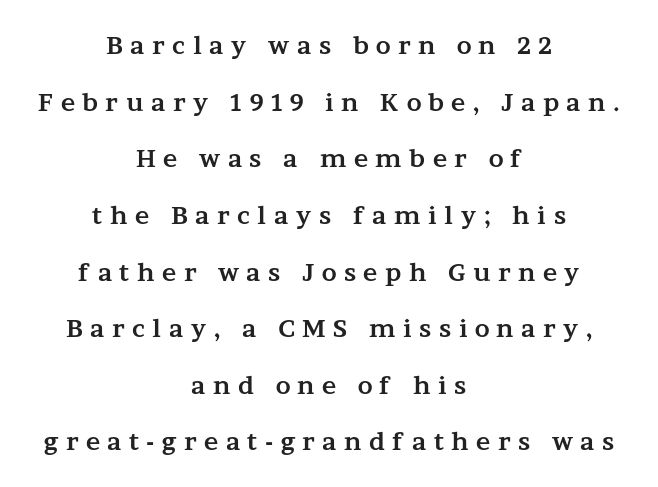
This sample is center-justified, so both line endings float freely. Students, note that the glyphs here are deliberately spaced far apart. You could fit nearly another row in the gap between these rows. The face used here has the dense, thick strokes of a bold. Just letters on the line, the space beneath them empty.
